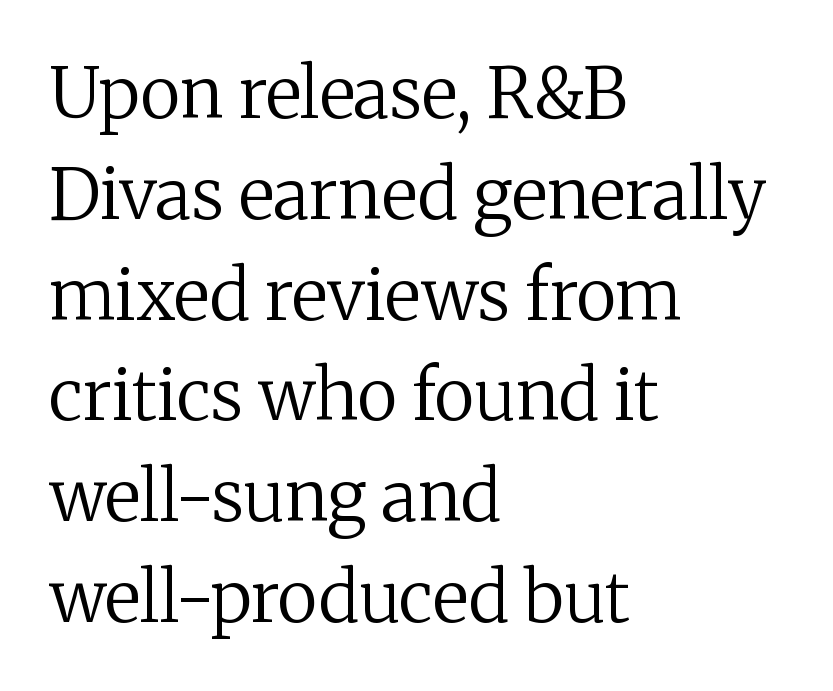
Q: Is the text bold? A: No.
Q: Is the text italic (slanted)? A: No, it is upright.
Q: Is the typeface a serif or a sans-serif typeface? A: Serif.
Q: Is the text underlined? A: No.
Q: How is the paragraph aligned? A: Left-aligned.
Q: Is the spacing between letters normal or unusually wide? A: Normal.
Q: Is the spacing between lines tight, normal or loose? A: Normal.
Q: Width (condensed, normal, or wide)? A: Normal.
Q: Stroke contrast? A: Medium.
Q: x-height? A: Medium.
Q: Monospaced? A: No.
